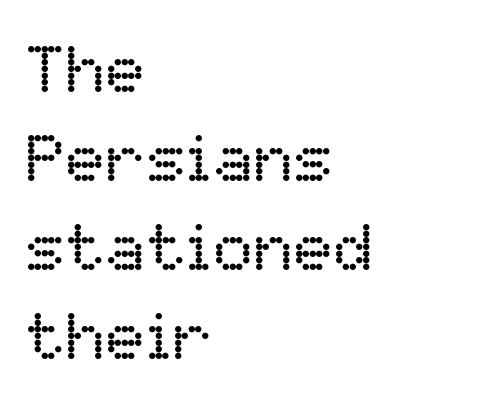
The image shows 67 px regular-weight type, upright; set left-aligned, normal line spacing (1.33x), normal letter spacing, not underlined; low stroke contrast and a medium x-height.
